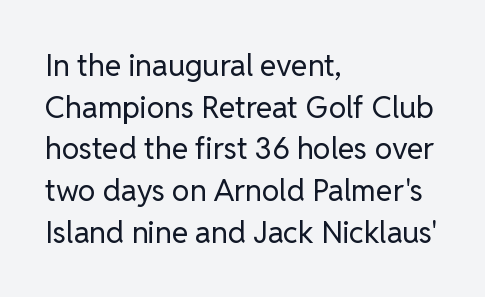
Q: Is the text bold? A: No.
Q: Is the text italic (slanted)? A: No, it is upright.
Q: Is the typeface a serif or a sans-serif typeface? A: Sans-serif.
Q: Is the text underlined? A: No.
Q: How is the paragraph aligned? A: Left-aligned.
Q: Is the spacing between letters normal or unusually wide? A: Normal.
Q: Is the spacing between lines tight, normal or loose? A: Normal.
Q: Width (condensed, normal, or wide)? A: Normal.
Q: Stroke contrast? A: Low.
Q: x-height? A: Medium.
Q: Monospaced? A: No.
